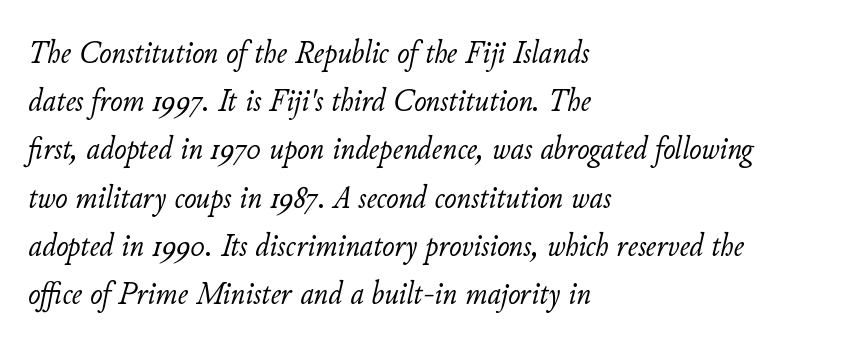
The image shows 33 px light type, italic (leaning right); set left-aligned, normal line spacing (1.46x), normal letter spacing, not underlined; low stroke contrast and a small x-height.
